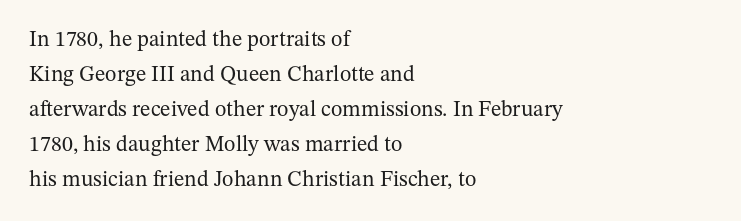
The image shows 22 px text type, upright; set left-aligned, normal line spacing (1.59x), normal letter spacing, not underlined.
